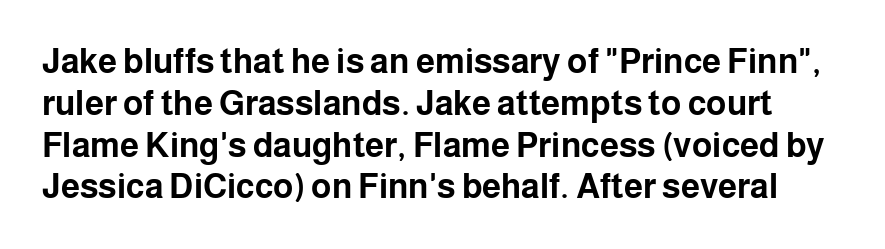
Serif or sans? Sans — the stroke terminals are bare. The font's upright variant was chosen for this text. Character widths vary here, with narrow letters taking less room than wide ones. A full-strength bold gives these letters their thick strokes. Spacing between characters is what you'd get straight out of the box. The foot of each line stays bare and open.
